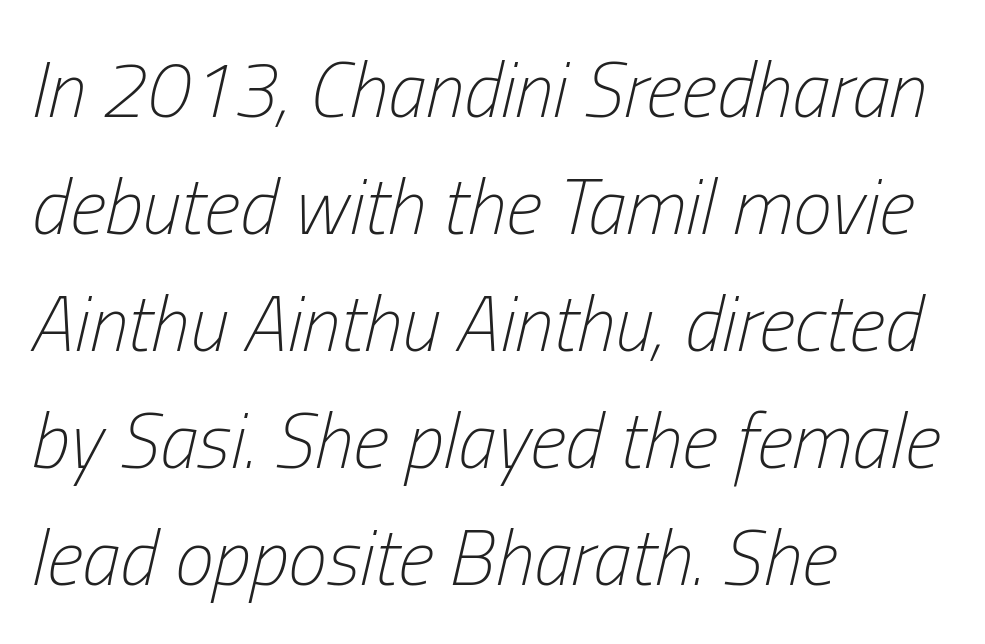
This rendering uses left alignment, leaving the right contour irregular. The face used here has a pronounced slope to its letters. Proportional: the letters do not fall into vertical columns. Is the letter spacing exaggerated? No — it looks like the ordinary default. The passage shown stacks its lines at a standard gap. The zone under the glyphs is completely vacant.
